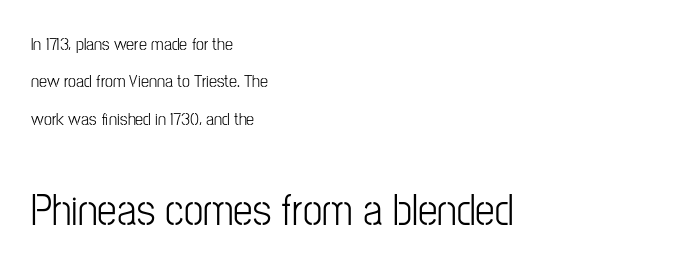
The image shows 44 px light, condensed sans-serif type, upright; set left-aligned, loose line spacing (2.08x), normal letter spacing, not underlined; the second (bottom) block is 2.44x larger; low stroke contrast and a medium x-height.
